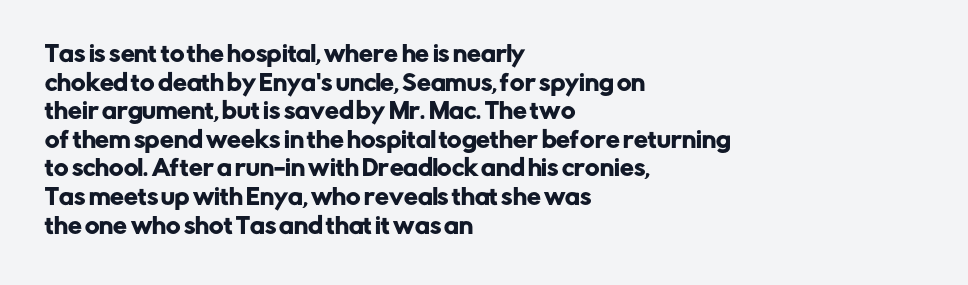
The image shows 22 px text type, upright; set left-aligned, normal line spacing (1.3x), normal letter spacing, not underlined.
